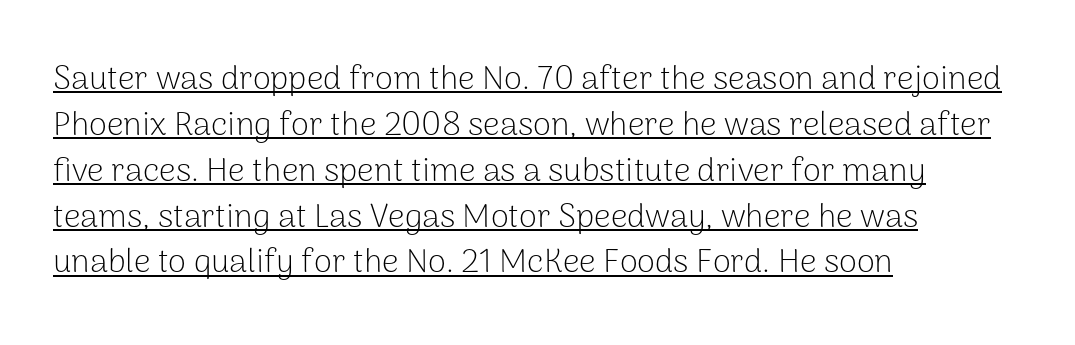
The image shows 33 px light sans-serif type, upright; set left-aligned, normal line spacing (1.39x), normal letter spacing, underlined; low stroke contrast and a medium x-height.
